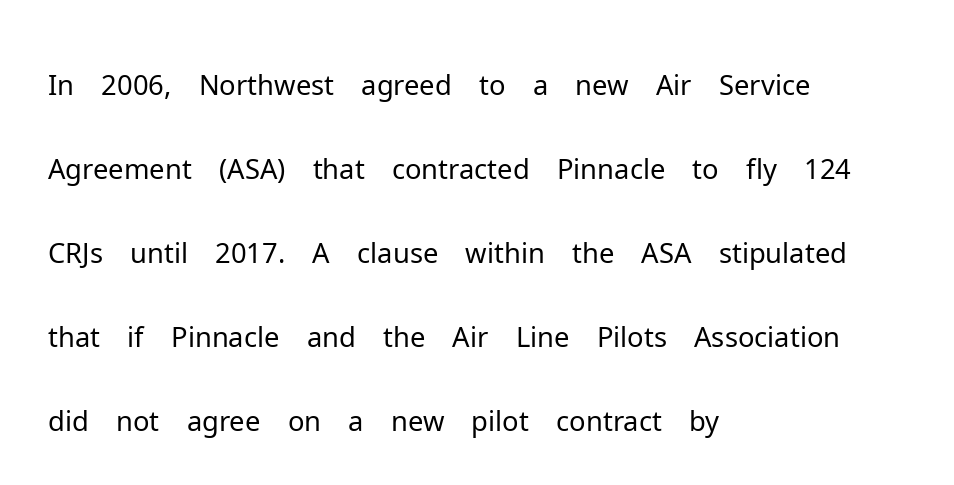
Q: Is the text bold? A: No.
Q: Is the text italic (slanted)? A: No, it is upright.
Q: Is the typeface a serif or a sans-serif typeface? A: Sans-serif.
Q: Is the text underlined? A: No.
Q: How is the paragraph aligned? A: Left-aligned.
Q: Is the spacing between letters normal or unusually wide? A: Normal.
Q: Is the spacing between lines tight, normal or loose? A: Normal.
Q: Width (condensed, normal, or wide)? A: Normal.
Q: Stroke contrast? A: Low.
Q: x-height? A: Medium.
Q: Monospaced? A: No.
